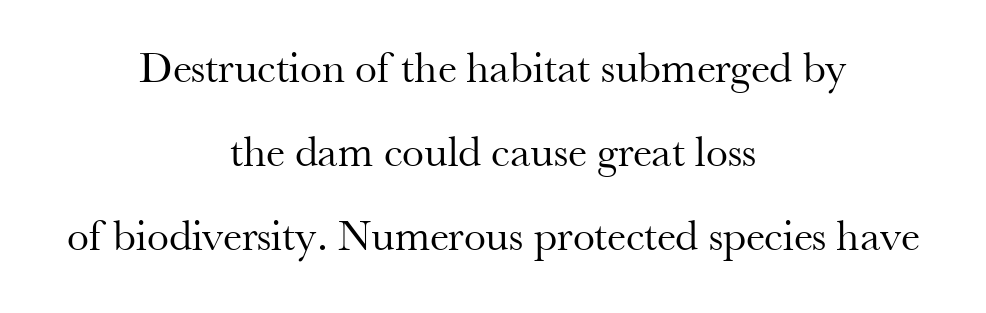
{"serif": "yes", "italic": "no", "bold": "no", "weight": "regular", "width": "normal", "stroke_contrast": "medium", "x_height": "small", "monospaced": "no", "underline": "no", "align": "center", "line_spacing": "loose", "line_spacing_ratio": 1.91, "letter_spacing": "normal", "letter_spacing_em": 0.0, "glyph_px": 44}
